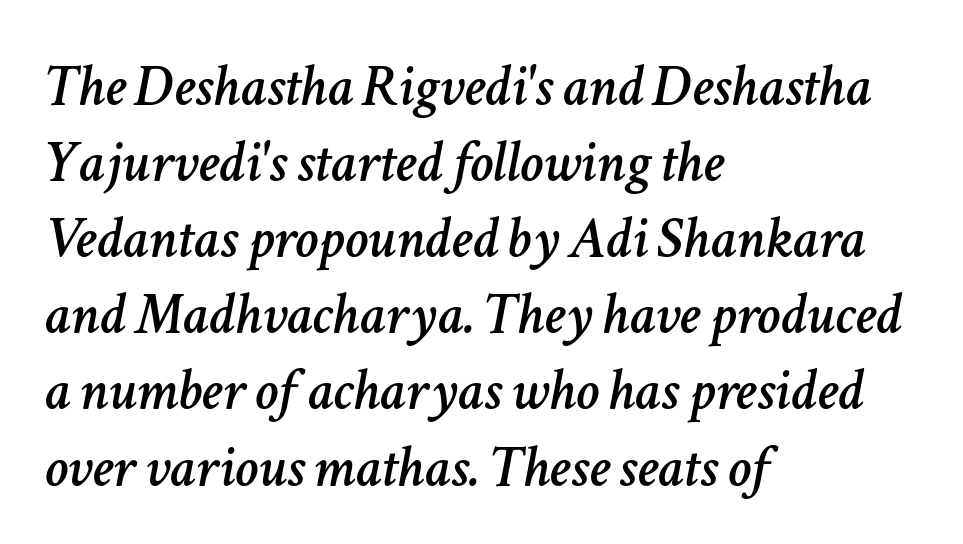
Compared with typical paragraphs, the rows here are spaced about the same. Here the designer chose a conventional face with non-uniform glyph widths. Posture: slanted. These lines keep a tight, regular rhythm from letter to letter. Plain, unruled lines of type.
